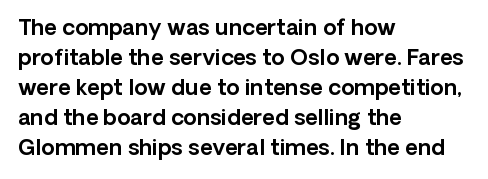
Decoration check: the copy has no underline. A roman cut, with each character standing at attention. The line-height multiplier appears to be the usual default. In CSS terms this would be text-align: left. Words appear dense and cohesive because spacing is normal.
